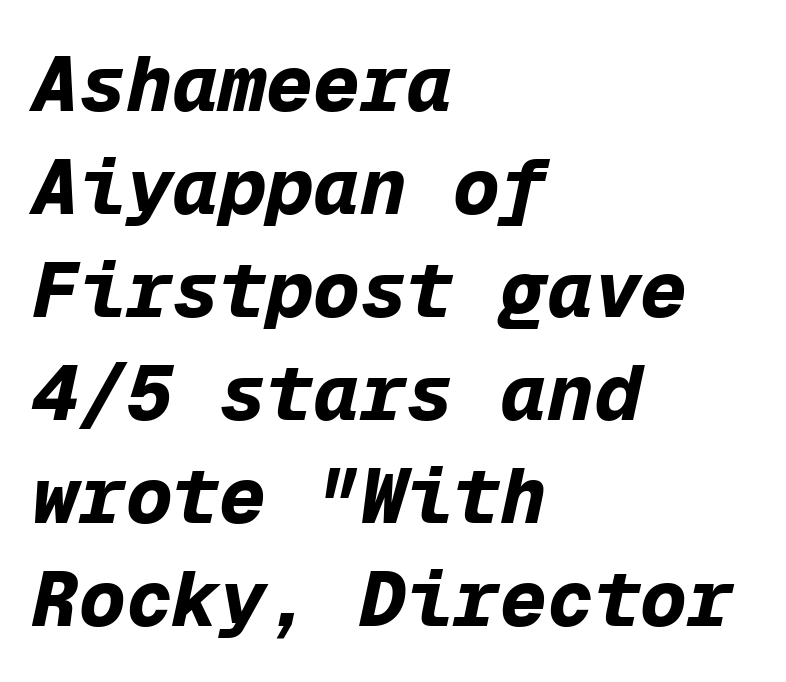
Here the designer chose a console-style face with uniform glyph widths. Is the type slanted? Yes — the strokes lean at a clear angle. The foot of each line stays bare and open. Each new line begins a customary step beneath the previous one.
